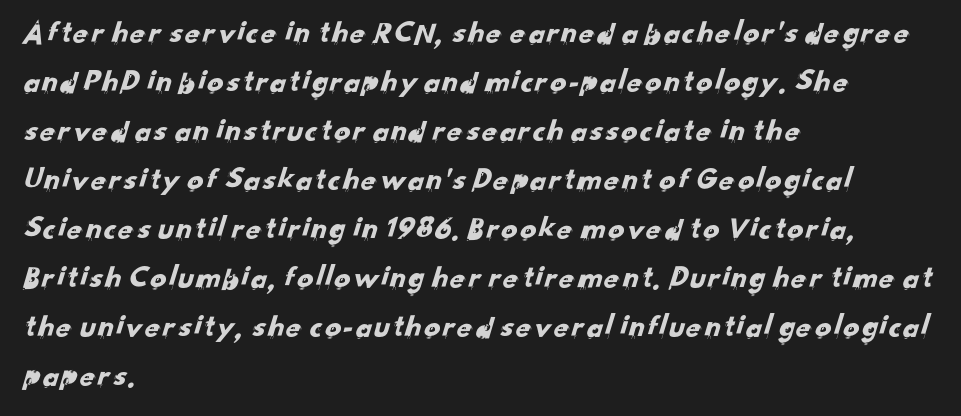
Q: Is the typeface a serif or a sans-serif typeface? A: Sans-serif.
Q: Is the text underlined? A: No.
Q: How is the paragraph aligned? A: Left-aligned.
Q: Is the spacing between letters normal or unusually wide? A: Normal.
Q: Is the spacing between lines tight, normal or loose? A: Normal.
Q: Width (condensed, normal, or wide)? A: Normal.
Q: Stroke contrast? A: Low.
Q: x-height? A: Small.
Q: Monospaced? A: No.
